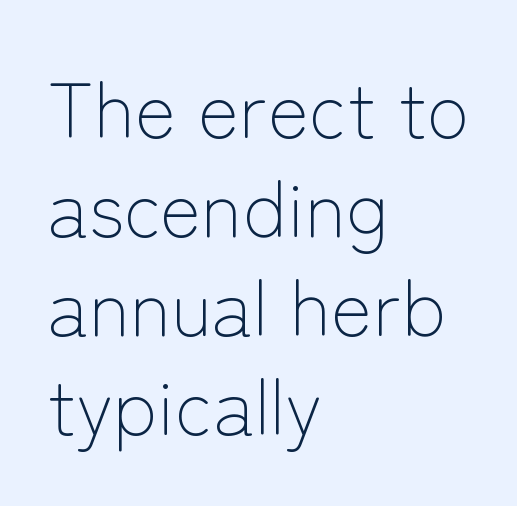
The typeface chosen for these lines omits serifs. The rendering anchors every line to the left-hand side. Beneath every word, the page is bare. No extra ink here — the face is not bold.
